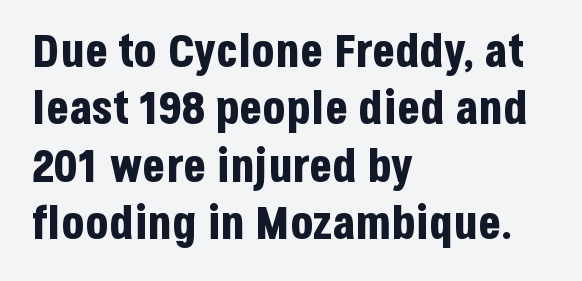
Q: Is the text bold? A: Yes.
Q: Is the text italic (slanted)? A: No, it is upright.
Q: Is the typeface a serif or a sans-serif typeface? A: Sans-serif.
Q: Is the text underlined? A: No.
Q: How is the paragraph aligned? A: Left-aligned.
Q: Is the spacing between letters normal or unusually wide? A: Normal.
Q: Width (condensed, normal, or wide)? A: Condensed.
Q: Stroke contrast? A: Low.
Q: x-height? A: Large.
Q: Monospaced? A: No.
